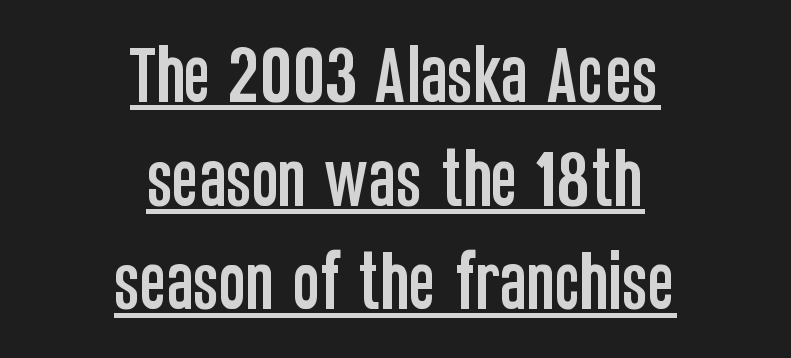
Visually the block forms a symmetrical silhouette, jagged on both flanks. These lines were composed using upright roman letters. Here the designer chose a conventional face with non-uniform glyph widths. The rendering keeps characters at their native spacing. Students, observe the line beneath the letters — that is underlining. Is there much room between lines? A standard amount, neither cramped nor airy.
